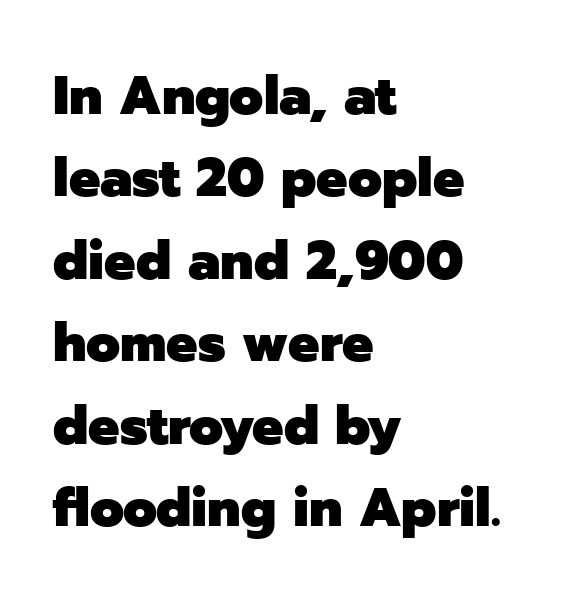
Only glyphs here, with clear space below each row. Casual observation: everything's shoved over to the left. These lines are rendered in a variable-pitch font. Normally led — the rows are evenly, conventionally spaced. The passage shown is typeset with a sans-serif family. These words are printed bold, with thick strokes throughout.
